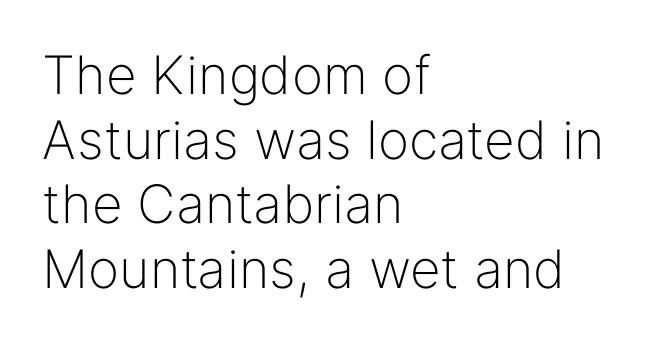
{"serif": "no", "italic": "no", "bold": "no", "weight": "light", "width": "normal", "stroke_contrast": "low", "x_height": "medium", "monospaced": "no", "underline": "no", "align": "left", "line_spacing_ratio": 1.22, "letter_spacing": "normal", "letter_spacing_em": 0.0, "glyph_px": 53}
